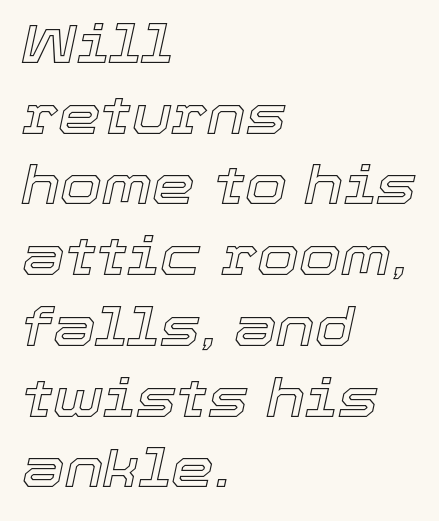
Q: Is the text italic (slanted)? A: Yes, it leans right by about 12 degrees.
Q: Is the text underlined? A: No.
Q: How is the paragraph aligned? A: Left-aligned.
Q: Is the spacing between letters normal or unusually wide? A: Normal.
Q: Is the spacing between lines tight, normal or loose? A: Normal.
Q: Width (condensed, normal, or wide)? A: Normal.
Q: x-height? A: Medium.
Q: Monospaced? A: No.
